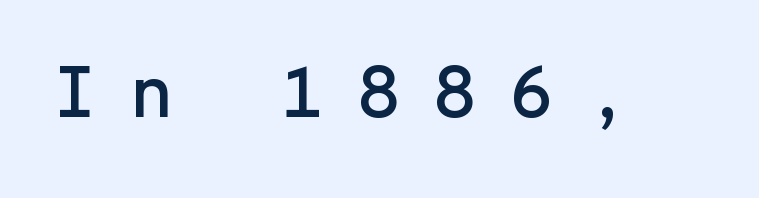
The image shows 72 px sans-serif type, upright, monospaced; set unusually wide letter spacing (+0.44 em), not underlined; low stroke contrast and a medium x-height.
